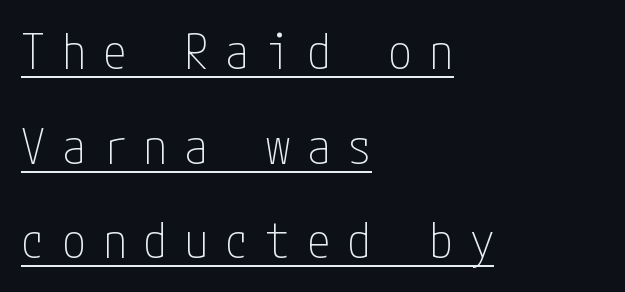
The leading is generous, giving the passage an open texture. Characters remain perfectly vertical along every line. Each stroke keeps to a modest, everyday thickness or less. Visually the block forms a straight wall on the left and a jagged coastline on the right. Students, note that the glyphs here are deliberately spaced far apart. Serif or sans? Sans — the stroke terminals are bare.
